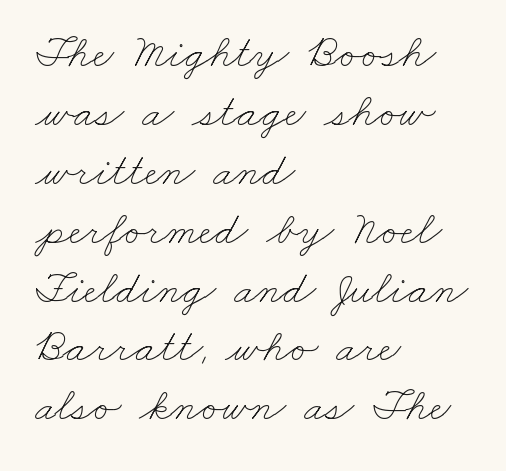
The image shows 46 px thin, wide type; set left-aligned, normal line spacing (1.28x), normal letter spacing, not underlined; low stroke contrast and a small x-height.
